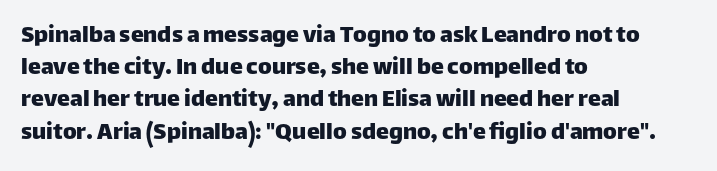
Q: Is the text italic (slanted)? A: No, it is upright.
Q: Is the text underlined? A: No.
Q: How is the paragraph aligned? A: Left-aligned.
Q: Is the spacing between letters normal or unusually wide? A: Normal.
